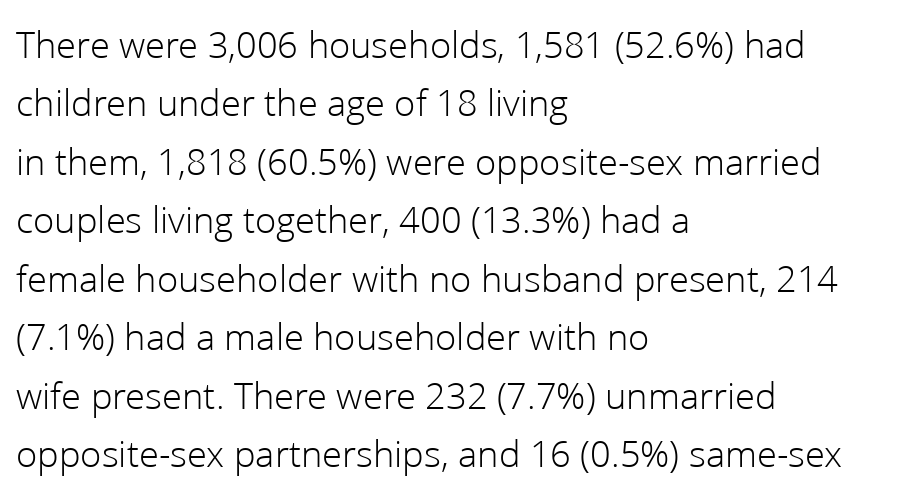
Q: Is the text bold? A: No.
Q: Is the text italic (slanted)? A: No, it is upright.
Q: Is the typeface a serif or a sans-serif typeface? A: Sans-serif.
Q: Is the text underlined? A: No.
Q: How is the paragraph aligned? A: Left-aligned.
Q: Is the spacing between letters normal or unusually wide? A: Normal.
Q: Is the spacing between lines tight, normal or loose? A: Normal.
Q: Width (condensed, normal, or wide)? A: Normal.
Q: Stroke contrast? A: Low.
Q: x-height? A: Medium.
Q: Monospaced? A: No.
